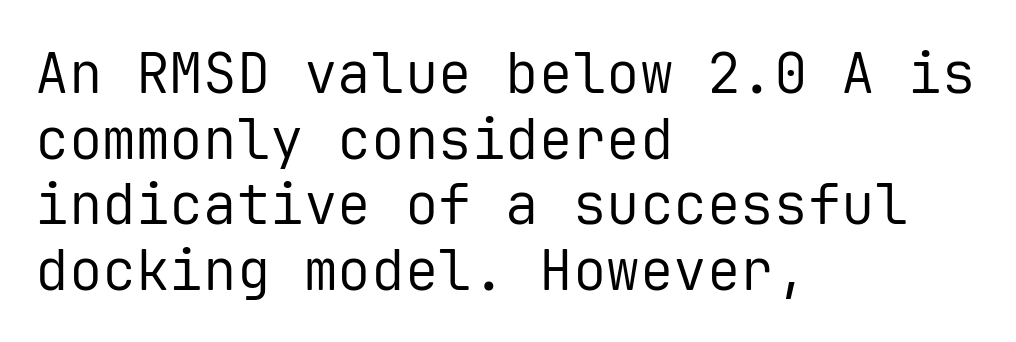
Q: Is the text bold? A: No.
Q: Is the text italic (slanted)? A: No, it is upright.
Q: Is the typeface a serif or a sans-serif typeface? A: Sans-serif.
Q: Is the text underlined? A: No.
Q: How is the paragraph aligned? A: Left-aligned.
Q: Is the spacing between letters normal or unusually wide? A: Normal.
Q: Width (condensed, normal, or wide)? A: Normal.
Q: Stroke contrast? A: Low.
Q: x-height? A: Medium.
Q: Monospaced? A: Yes.
